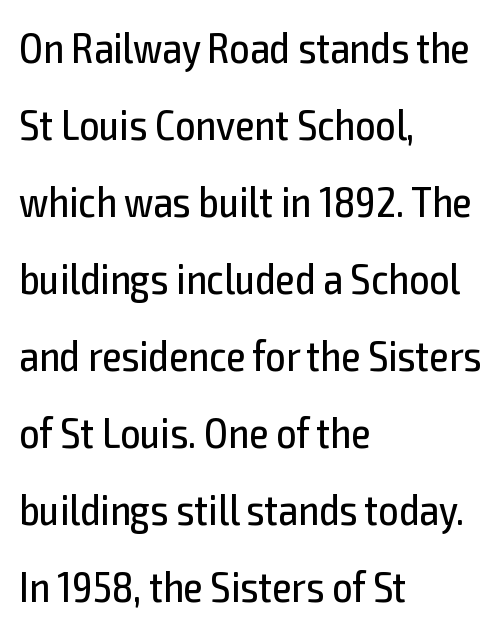
These lines are rendered in a variable-pitch font. Any mark beneath the type? The region is blank. Ascenders rise straight up at ninety degrees. How are the letters spaced? Ordinarily, with no added tracking.
